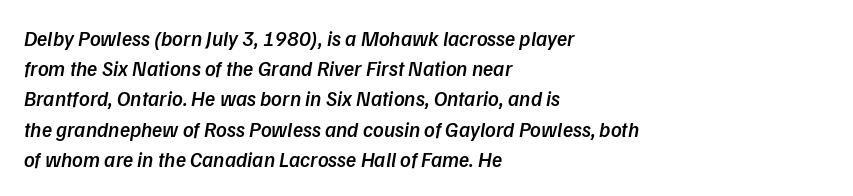
The image shows 21 px text type; set left-aligned, normal line spacing (1.44x), normal letter spacing, not underlined.
